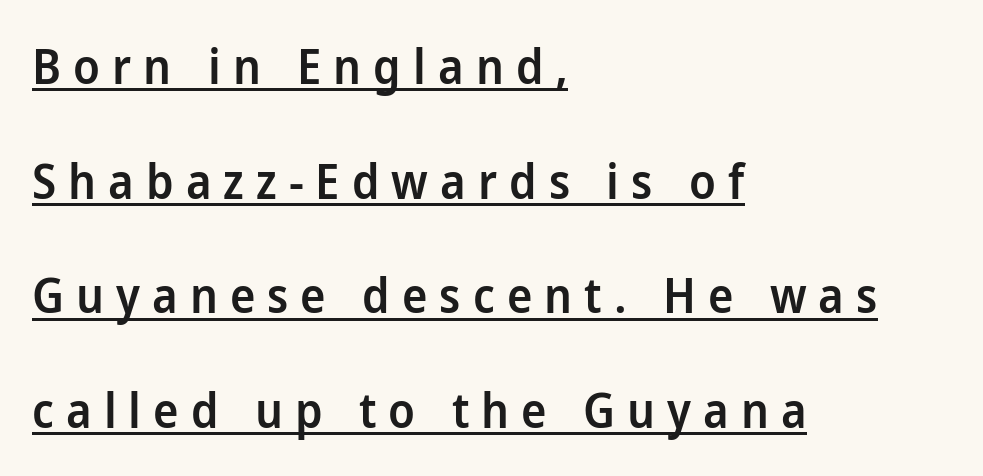
{"serif": "no", "italic": "no", "bold": "semi", "weight": "semibold", "width": "normal", "stroke_contrast": "low", "x_height": "medium", "monospaced": "no", "underline": "yes", "align": "left", "line_spacing": "loose", "line_spacing_ratio": 2.39, "letter_spacing": "wide", "letter_spacing_em": 0.25, "glyph_px": 48}
